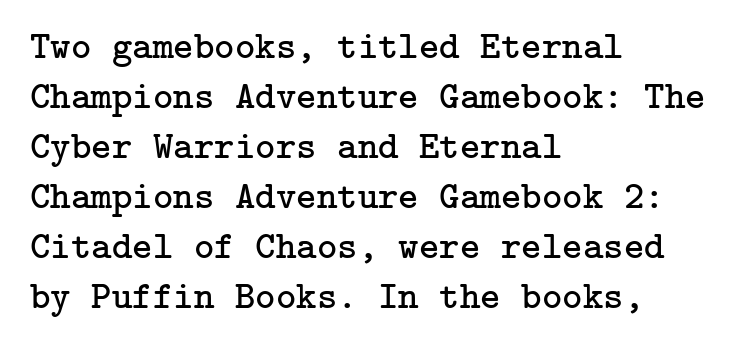
{"serif": "yes", "italic": "no", "bold": "no", "weight": "regular", "width": "normal", "stroke_contrast": "low", "x_height": "medium", "underline": "no", "align": "left", "line_spacing": "normal", "line_spacing_ratio": 1.28, "letter_spacing": "normal", "letter_spacing_em": 0.0, "glyph_px": 39}
